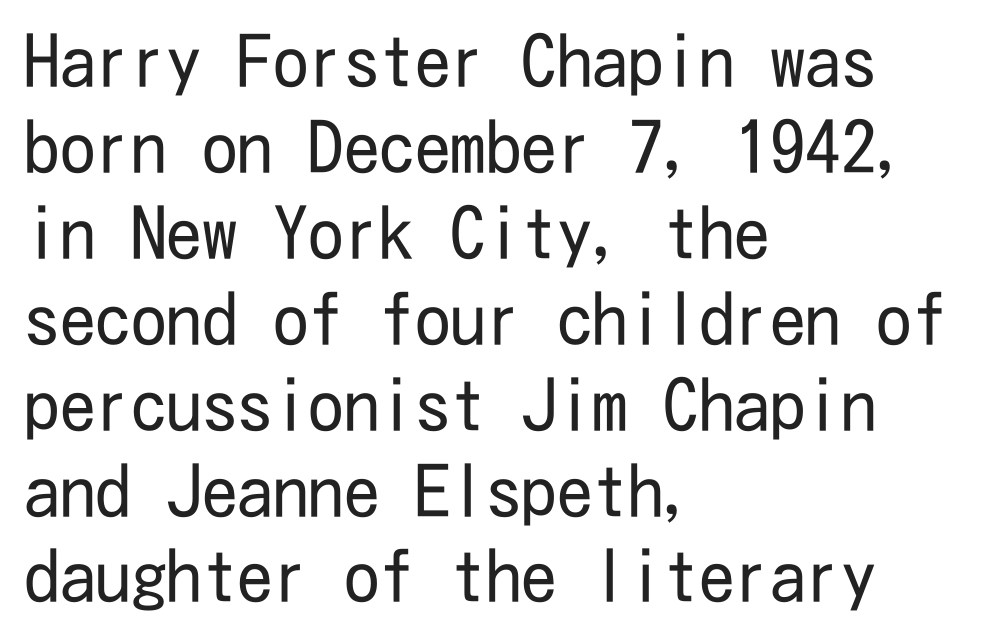
The image shows 71 px regular-weight, condensed sans-serif type, upright; set left-aligned, line spacing 1.21x, normal letter spacing, not underlined; low stroke contrast and a medium x-height.
